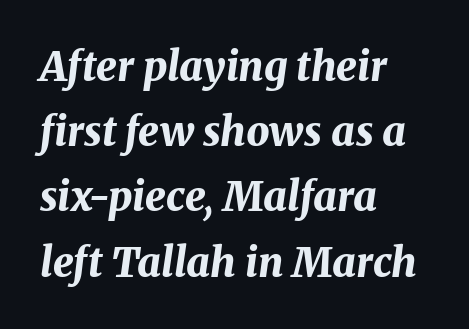
The image shows 41 px bold type, italic (leaning right); set left-aligned, normal line spacing (1.59x), normal letter spacing, not underlined; medium stroke contrast and a medium x-height.
